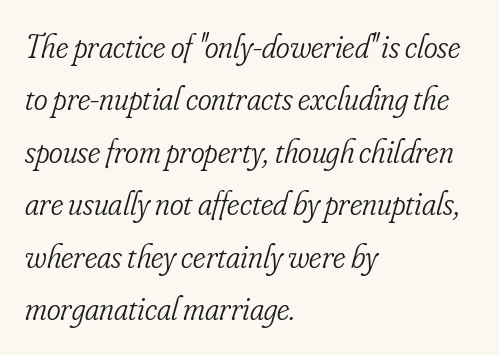
Q: Is the text bold? A: No.
Q: Is the text italic (slanted)? A: Yes, it leans right by about 16 degrees.
Q: Is the typeface a serif or a sans-serif typeface? A: Serif.
Q: Is the text underlined? A: No.
Q: How is the paragraph aligned? A: Left-aligned.
Q: Is the spacing between letters normal or unusually wide? A: Normal.
Q: Is the spacing between lines tight, normal or loose? A: Normal.
Q: Width (condensed, normal, or wide)? A: Condensed.
Q: Stroke contrast? A: Low.
Q: x-height? A: Small.
Q: Monospaced? A: No.
